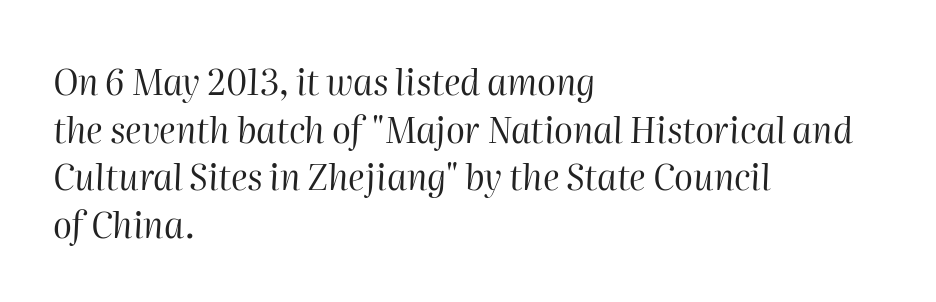
The image shows 35 px regular-weight type, italic (leaning right); set left-aligned, normal line spacing (1.36x), normal letter spacing, not underlined; high stroke contrast and a medium x-height.
